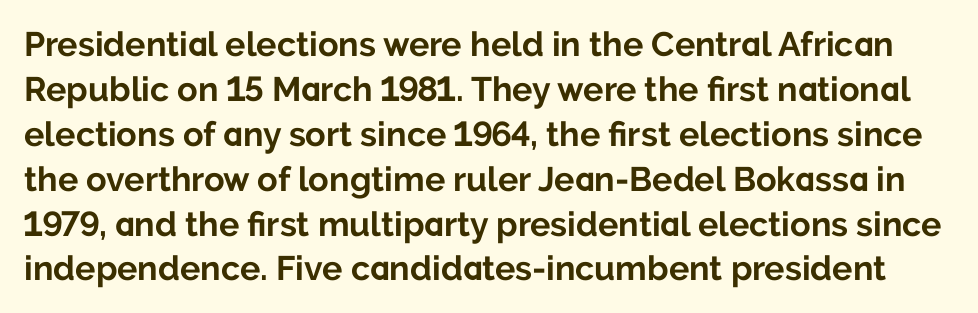
Check under the words: just untouched page. Reading down the column, the eye jumps a familiar distance to each next line. The lettering stays uniformly vertical, giving the passage a roman look. You could not count columns in this text — the font is proportionally spaced.
